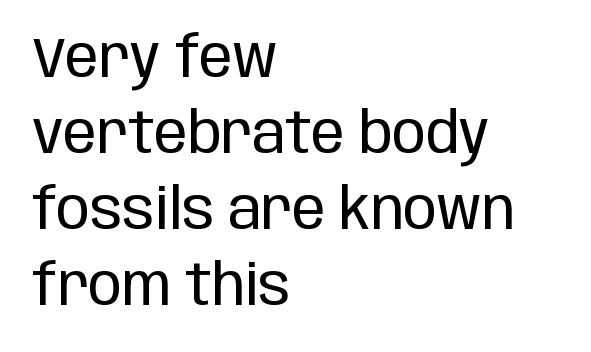
{"serif": "no", "italic": "no", "bold": "no", "weight": "regular", "width": "condensed", "stroke_contrast": "low", "x_height": "large", "monospaced": "no", "underline": "no", "align": "left", "line_spacing": "normal", "line_spacing_ratio": 1.36, "letter_spacing": "normal", "letter_spacing_em": 0.0, "glyph_px": 56}
